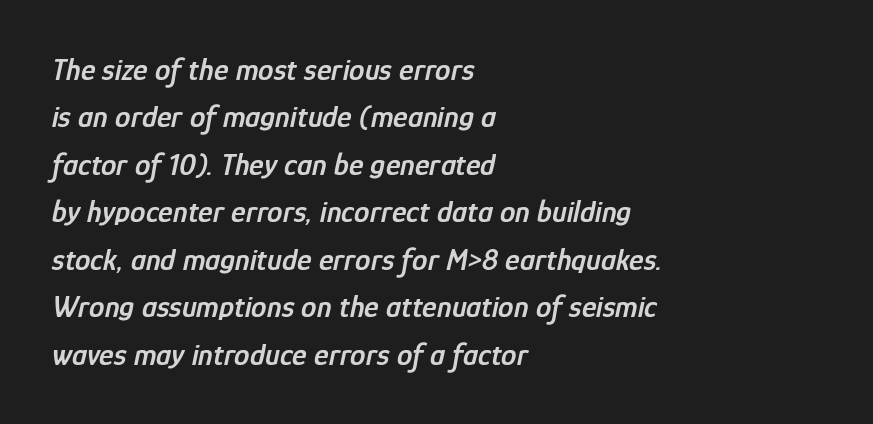
{"italic": "yes", "lean": "right", "slant_degrees": 12, "bold": "semi", "weight": "semibold", "width": "condensed", "stroke_contrast": "low", "x_height": "medium", "monospaced": "no", "underline": "no", "align": "left", "line_spacing": "normal", "line_spacing_ratio": 1.53, "letter_spacing": "normal", "letter_spacing_em": 0.0, "glyph_px": 31}
